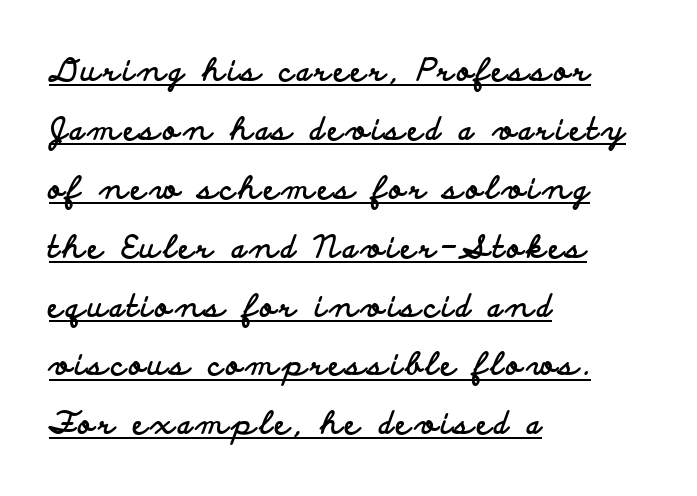
{"serif": "no", "bold": "yes", "weight": "bold", "width": "wide", "stroke_contrast": "low", "x_height": "small", "monospaced": "no", "underline": "yes", "align": "left", "line_spacing": "loose", "line_spacing_ratio": 1.9, "glyph_px": 31}
